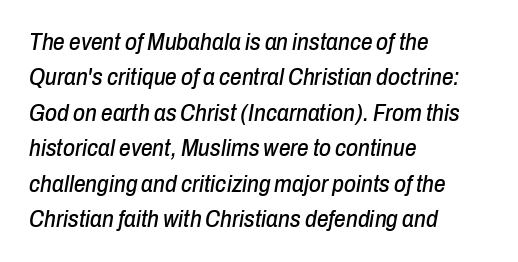
{"italic": "yes", "lean": "right", "slant_degrees": 10, "underline": "no", "align": "left", "line_spacing": "normal", "line_spacing_ratio": 1.54, "letter_spacing": "normal", "letter_spacing_em": 0.0, "glyph_px": 23}
